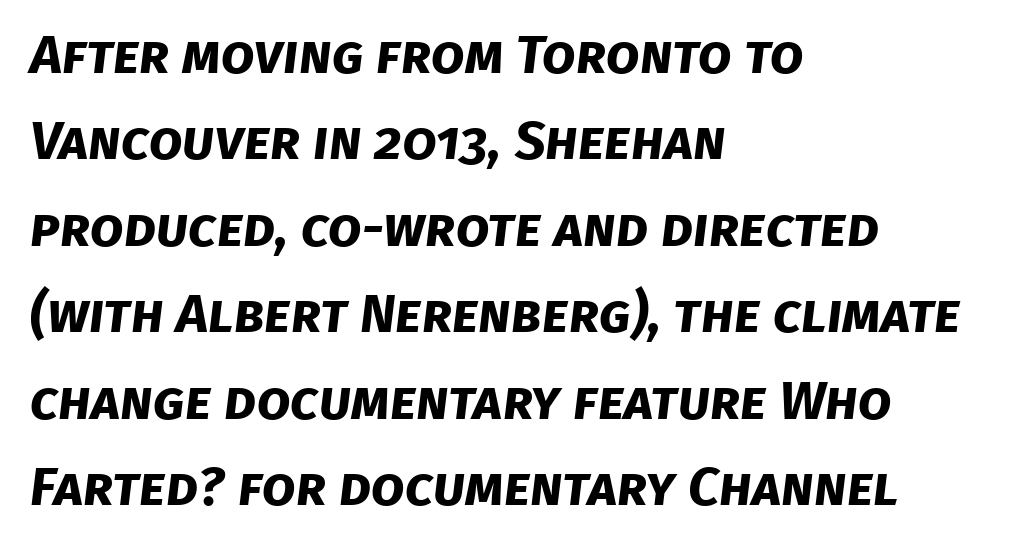
Q: Is the text bold? A: Yes.
Q: Is the typeface a serif or a sans-serif typeface? A: Sans-serif.
Q: Is the text underlined? A: No.
Q: How is the paragraph aligned? A: Left-aligned.
Q: Is the spacing between letters normal or unusually wide? A: Normal.
Q: Is the spacing between lines tight, normal or loose? A: Normal.
Q: Width (condensed, normal, or wide)? A: Normal.
Q: Stroke contrast? A: Low.
Q: x-height? A: Large.
Q: Monospaced? A: No.
